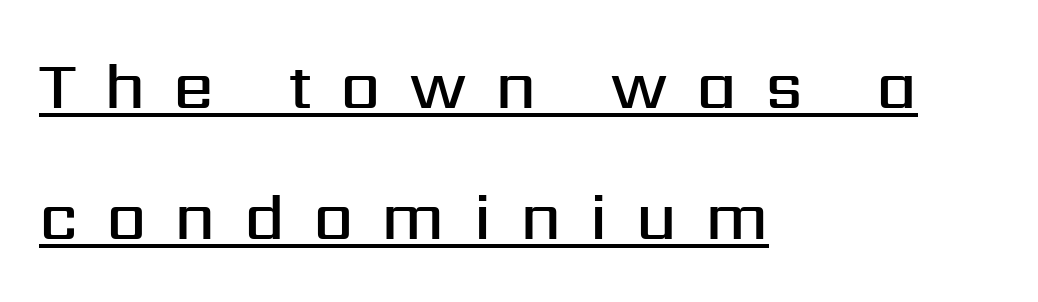
Q: Is the text bold? A: Semi-bold.
Q: Is the text italic (slanted)? A: No, it is upright.
Q: Is the typeface a serif or a sans-serif typeface? A: Sans-serif.
Q: Is the text underlined? A: Yes.
Q: How is the paragraph aligned? A: Left-aligned.
Q: Is the spacing between letters normal or unusually wide? A: Unusually wide.
Q: Is the spacing between lines tight, normal or loose? A: Loose.
Q: Width (condensed, normal, or wide)? A: Normal.
Q: Stroke contrast? A: Medium.
Q: x-height? A: Medium.
Q: Monospaced? A: No.
